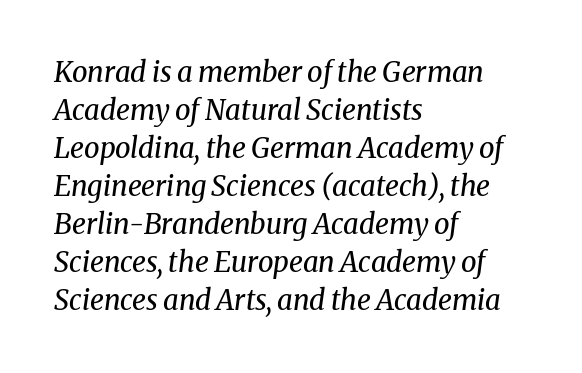
{"serif": "yes", "italic": "yes", "lean": "right", "slant_degrees": 8, "bold": "no", "weight": "regular", "width": "normal", "stroke_contrast": "medium", "x_height": "medium", "monospaced": "no", "underline": "no", "align": "left", "line_spacing": "normal", "line_spacing_ratio": 1.36, "letter_spacing": "normal", "letter_spacing_em": 0.0, "glyph_px": 28}
